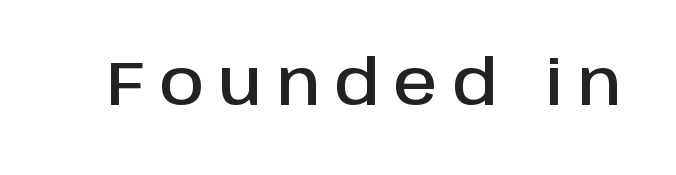
The image shows 62 px sans-serif type, upright; set unusually wide letter spacing (+0.24 em), not underlined; low stroke contrast and a large x-height.
